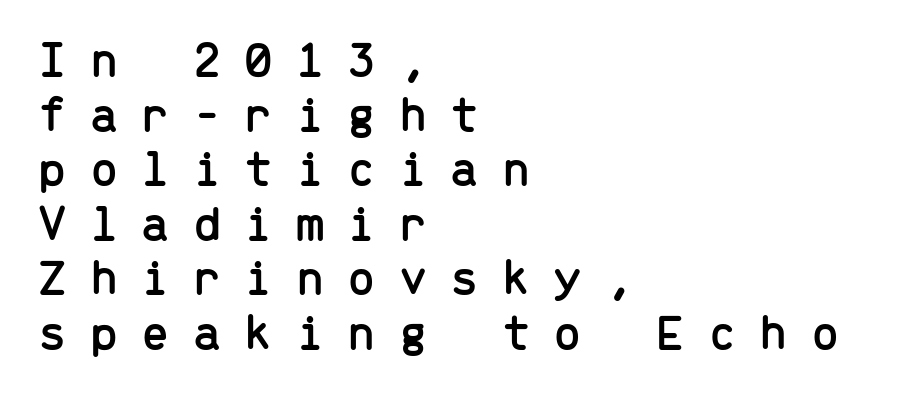
{"serif": "no", "italic": "no", "width": "normal", "stroke_contrast": "low", "x_height": "medium", "monospaced": "yes", "underline": "no", "align": "left", "line_spacing": "tight", "line_spacing_ratio": 1.07, "letter_spacing": "wide", "letter_spacing_em": 0.45, "glyph_px": 51}
